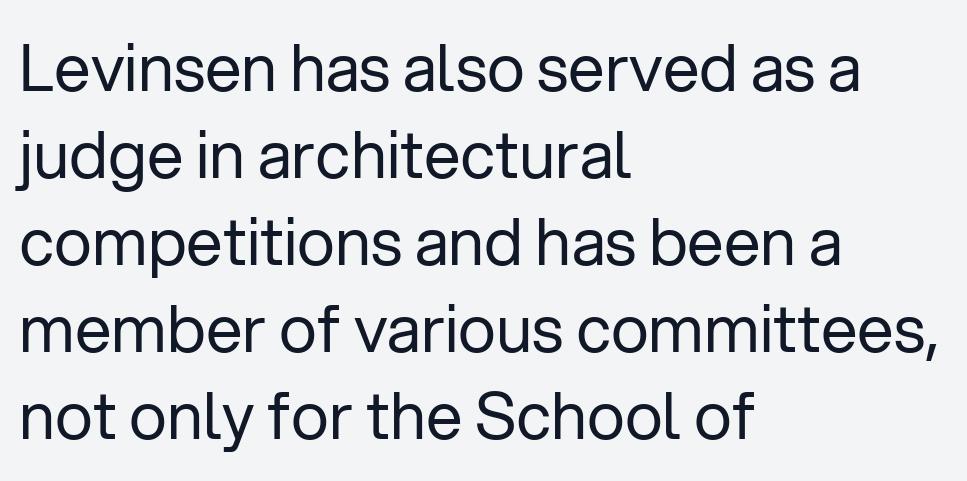
The compositor pushed each line to the left boundary. No extra ink here — the face is not bold. Caption: standard tracking, unaltered. The gap between lines stays unmarked. Look at the bottom of the vertical strokes: they stop flat, with no serifs.
